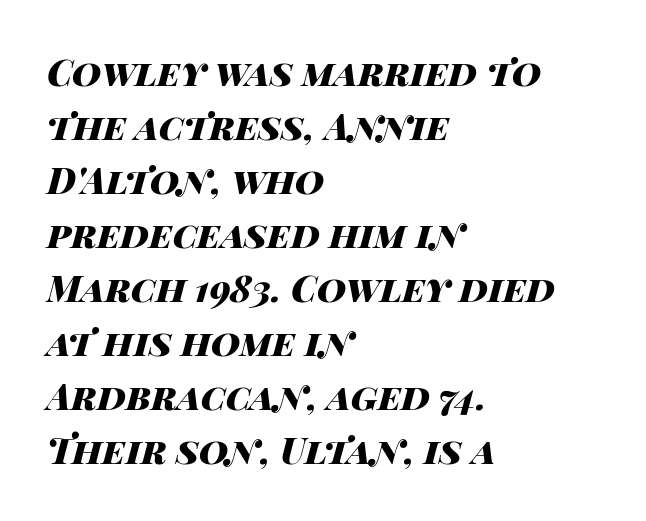
These lines are rendered in a variable-pitch font. Beneath every word, the page is bare. Slant detected: the letters are inclined. Thick stems and heavy bowls — unmistakably bold.
